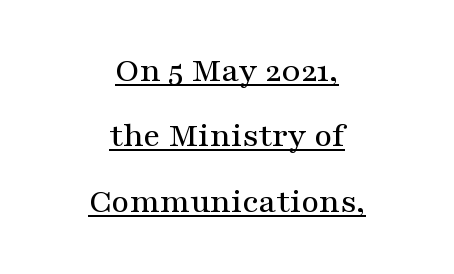
The image shows 35 px wide serif type, upright; set centered, line spacing 1.87x, normal letter spacing, underlined; medium stroke contrast and a medium x-height.
